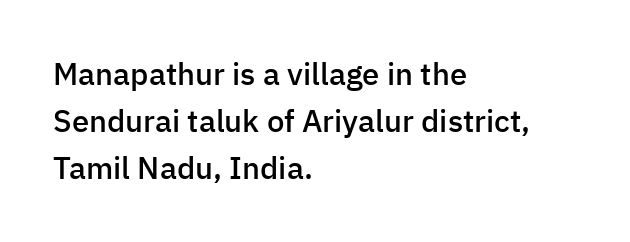
The image shows 31 px semibold sans-serif type, upright; set left-aligned, normal line spacing (1.52x), normal letter spacing, not underlined; low stroke contrast and a medium x-height.
